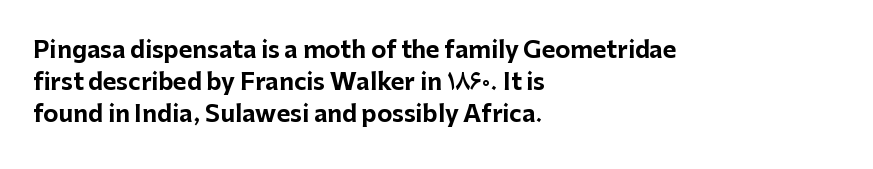
Q: Is the text bold? A: Yes.
Q: Is the text italic (slanted)? A: No, it is upright.
Q: Is the text underlined? A: No.
Q: How is the paragraph aligned? A: Left-aligned.
Q: Is the spacing between letters normal or unusually wide? A: Normal.
Q: Is the spacing between lines tight, normal or loose? A: Normal.
